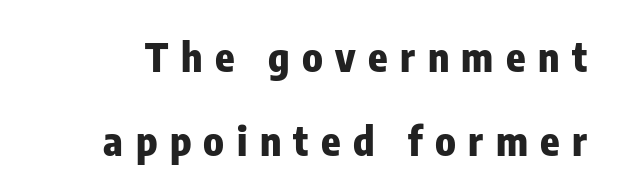
Character widths vary here, with narrow letters taking less room than wide ones. Students, note that the glyphs here are deliberately spaced far apart. A clean baseline with only descenders dipping below it. Quick note: interline space is abundant. Italic: no, the glyphs are upright roman.
